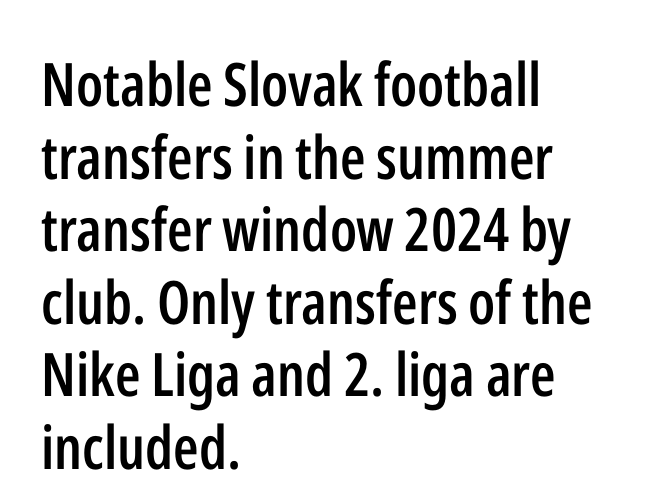
{"serif": "no", "italic": "no", "bold": "semi", "weight": "semibold", "width": "condensed", "stroke_contrast": "low", "x_height": "medium", "monospaced": "no", "underline": "no", "align": "left", "line_spacing_ratio": 1.21, "letter_spacing": "normal", "letter_spacing_em": 0.0, "glyph_px": 60}
